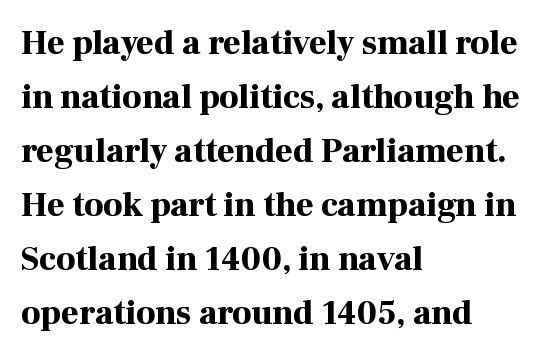
{"serif": "yes", "italic": "no", "bold": "yes", "weight": "bold", "width": "normal", "stroke_contrast": "high", "x_height": "medium", "monospaced": "no", "underline": "no", "align": "left", "line_spacing": "normal", "line_spacing_ratio": 1.59, "letter_spacing": "normal", "letter_spacing_em": 0.0, "glyph_px": 34}
